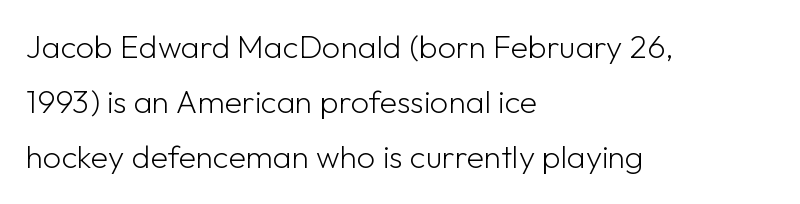
Q: Is the text bold? A: No.
Q: Is the text italic (slanted)? A: No, it is upright.
Q: Is the typeface a serif or a sans-serif typeface? A: Sans-serif.
Q: Is the text underlined? A: No.
Q: How is the paragraph aligned? A: Left-aligned.
Q: Is the spacing between letters normal or unusually wide? A: Normal.
Q: Width (condensed, normal, or wide)? A: Normal.
Q: Stroke contrast? A: Low.
Q: x-height? A: Medium.
Q: Monospaced? A: No.
